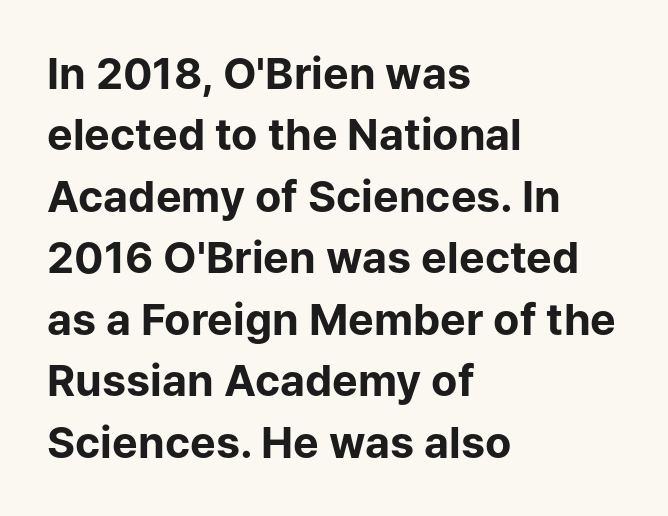
{"serif": "no", "italic": "no", "bold": "yes", "weight": "bold", "width": "normal", "stroke_contrast": "low", "x_height": "medium", "monospaced": "no", "underline": "no", "align": "left", "line_spacing": "normal", "line_spacing_ratio": 1.43, "letter_spacing": "normal", "letter_spacing_em": 0.0, "glyph_px": 43}
